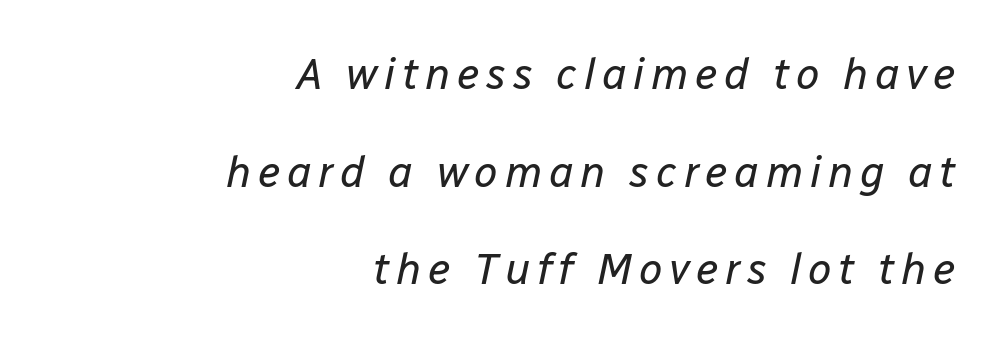
Q: Is the text bold? A: No.
Q: Is the text italic (slanted)? A: Yes, it leans right by about 12 degrees.
Q: Is the text underlined? A: No.
Q: How is the paragraph aligned? A: Right-aligned.
Q: Is the spacing between lines tight, normal or loose? A: Loose.
Q: Width (condensed, normal, or wide)? A: Normal.
Q: Stroke contrast? A: Low.
Q: x-height? A: Medium.
Q: Monospaced? A: No.
